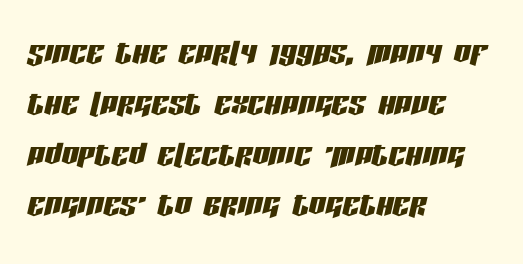
{"italic": "yes", "lean": "right", "slant_degrees": 13, "width": "condensed", "stroke_contrast": "low", "x_height": "large", "monospaced": "no", "underline": "no", "align": "left", "line_spacing_ratio": 1.21, "letter_spacing": "normal", "letter_spacing_em": 0.0, "glyph_px": 42}
